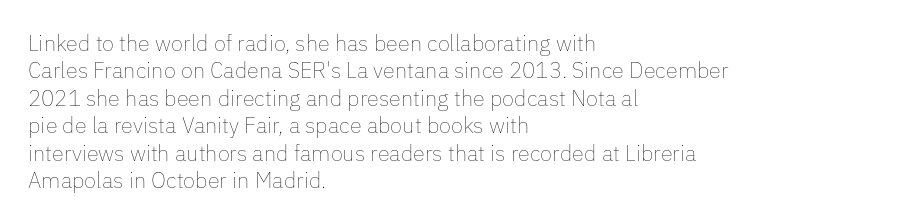
Q: Is the text bold? A: No.
Q: Is the text italic (slanted)? A: No, it is upright.
Q: Is the text underlined? A: No.
Q: How is the paragraph aligned? A: Left-aligned.
Q: Is the spacing between letters normal or unusually wide? A: Normal.
Q: Is the spacing between lines tight, normal or loose? A: Normal.
